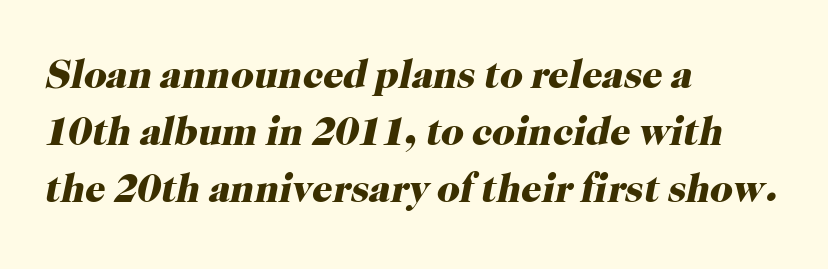
The image shows 40 px heavy serif type, italic (leaning right); set left-aligned, normal line spacing (1.43x), normal letter spacing, not underlined; high stroke contrast and a medium x-height.
